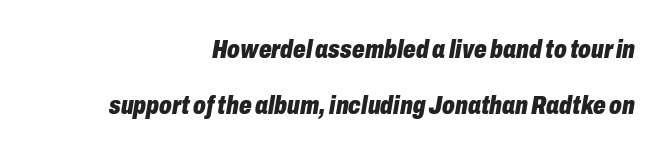
The image shows 25 px bold type, italic (leaning right); set right-aligned, loose line spacing (2.25x), normal letter spacing, not underlined.
